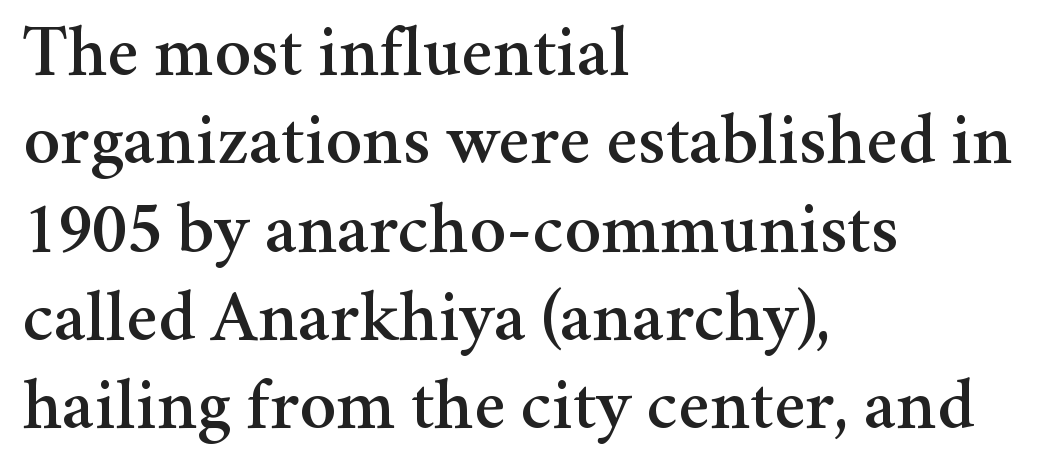
The image shows 73 px serif type, upright; set left-aligned, line spacing 1.21x, normal letter spacing, not underlined; medium stroke contrast and a medium x-height.
